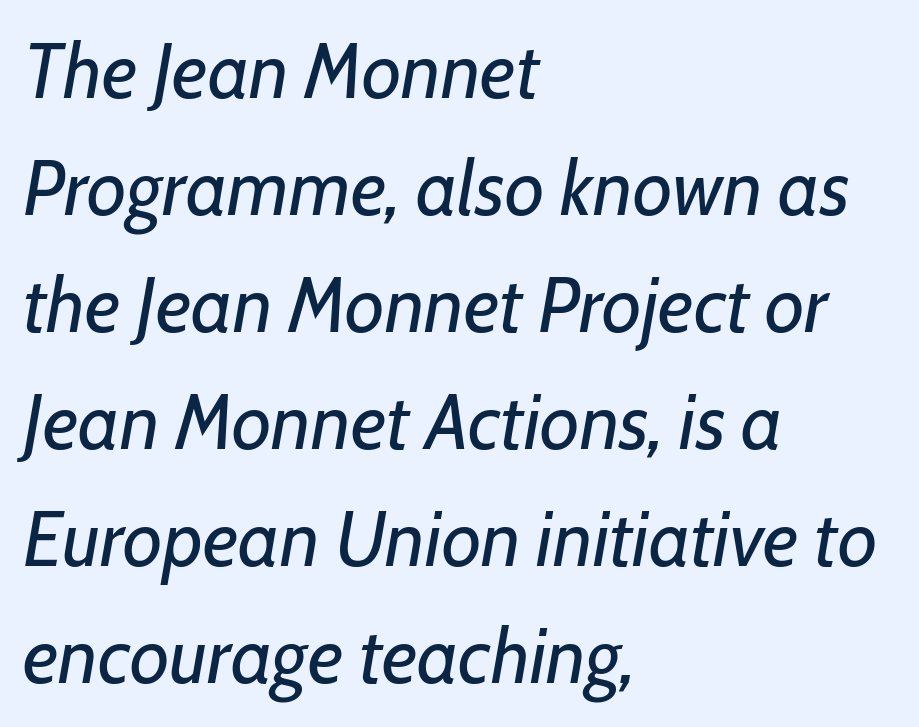
{"italic": "yes", "lean": "right", "slant_degrees": 7, "bold": "no", "weight": "regular", "width": "normal", "stroke_contrast": "low", "x_height": "medium", "monospaced": "no", "underline": "no", "align": "left", "line_spacing": "normal", "line_spacing_ratio": 1.52, "letter_spacing": "normal", "letter_spacing_em": 0.0, "glyph_px": 77}
